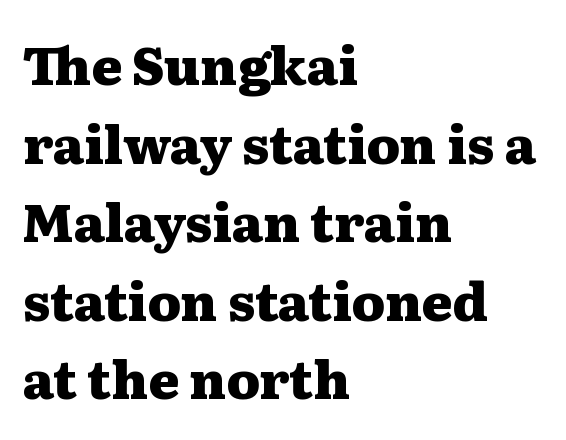
Q: Is the text bold? A: Yes.
Q: Is the text italic (slanted)? A: No, it is upright.
Q: Is the typeface a serif or a sans-serif typeface? A: Serif.
Q: Is the text underlined? A: No.
Q: How is the paragraph aligned? A: Left-aligned.
Q: Is the spacing between letters normal or unusually wide? A: Normal.
Q: Is the spacing between lines tight, normal or loose? A: Normal.
Q: Width (condensed, normal, or wide)? A: Wide.
Q: Stroke contrast? A: Medium.
Q: x-height? A: Medium.
Q: Monospaced? A: No.
